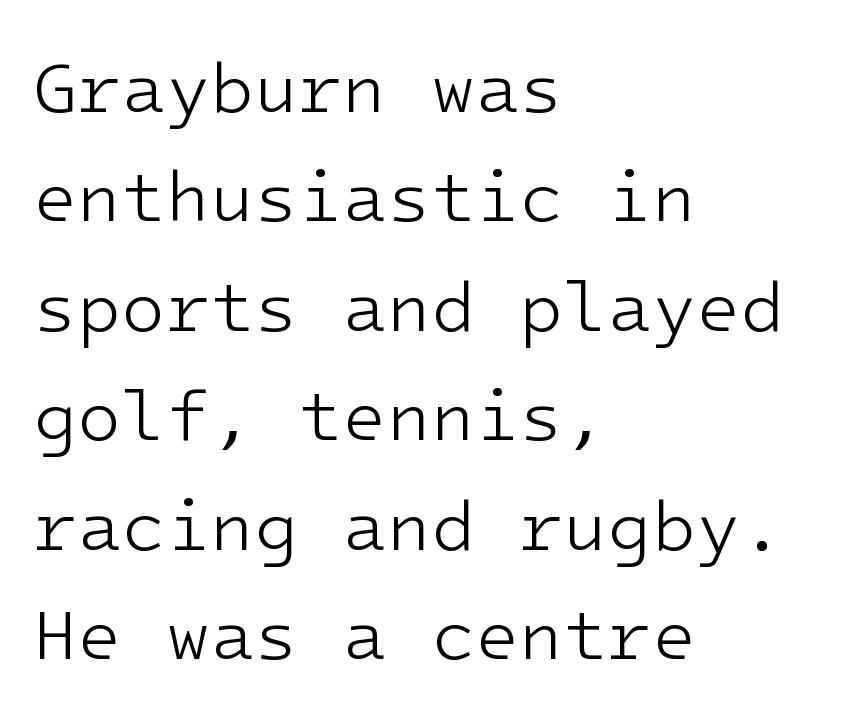
Q: Is the text bold? A: No.
Q: Is the text italic (slanted)? A: No, it is upright.
Q: Is the typeface a serif or a sans-serif typeface? A: Sans-serif.
Q: Is the text underlined? A: No.
Q: How is the paragraph aligned? A: Left-aligned.
Q: Is the spacing between letters normal or unusually wide? A: Normal.
Q: Is the spacing between lines tight, normal or loose? A: Normal.
Q: Width (condensed, normal, or wide)? A: Normal.
Q: Stroke contrast? A: Low.
Q: x-height? A: Medium.
